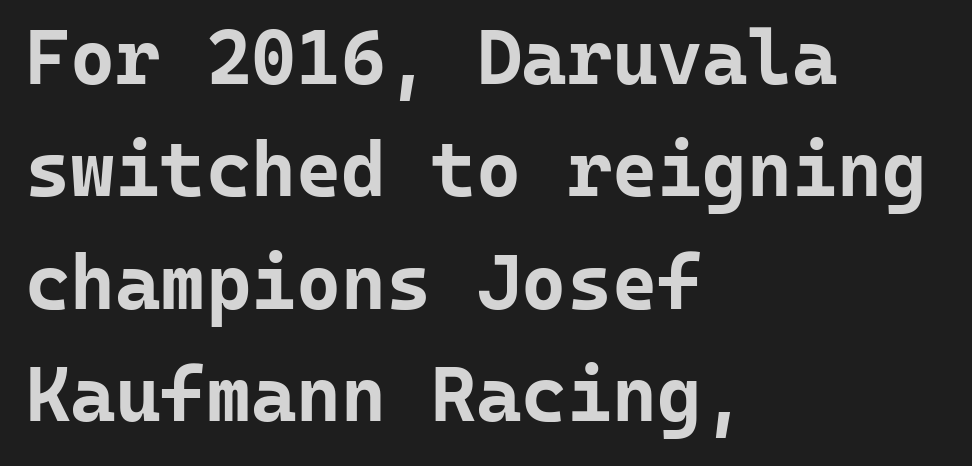
The lettering stays uniformly vertical, giving the passage a roman look. Bare-footed words on every line. The tracking reads as untouched default to a designer's eye. Here the designer chose a console-style face with uniform glyph widths. This is sans-serif lettering, the kind often seen on screens and signage.
